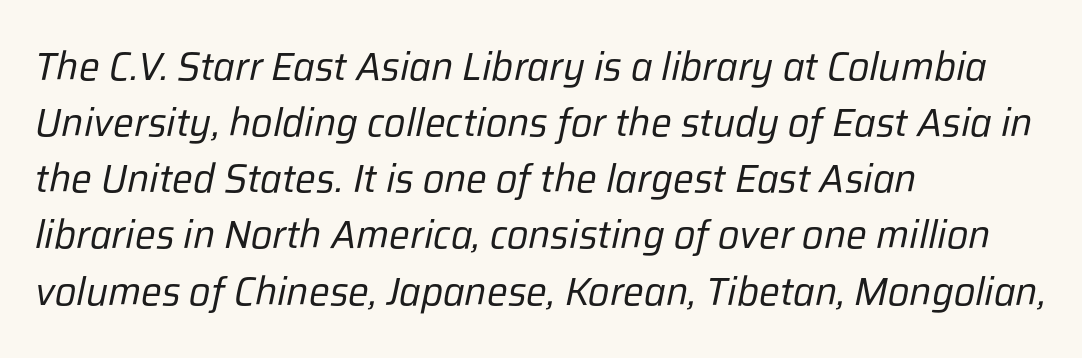
Q: Is the text bold? A: No.
Q: Is the text italic (slanted)? A: Yes, it leans right by about 12 degrees.
Q: Is the text underlined? A: No.
Q: How is the paragraph aligned? A: Left-aligned.
Q: Is the spacing between letters normal or unusually wide? A: Normal.
Q: Is the spacing between lines tight, normal or loose? A: Normal.
Q: Width (condensed, normal, or wide)? A: Normal.
Q: Stroke contrast? A: Low.
Q: x-height? A: Medium.
Q: Monospaced? A: No.
